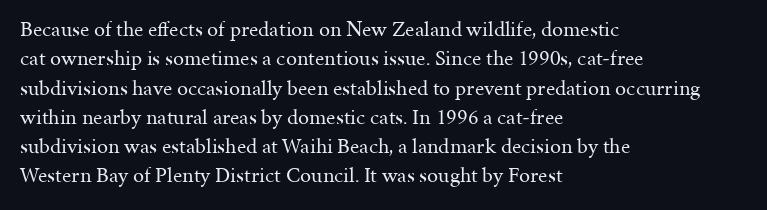
Q: Is the text bold? A: No.
Q: Is the text italic (slanted)? A: No, it is upright.
Q: Is the text underlined? A: No.
Q: How is the paragraph aligned? A: Left-aligned.
Q: Is the spacing between letters normal or unusually wide? A: Normal.
Q: Is the spacing between lines tight, normal or loose? A: Normal.
